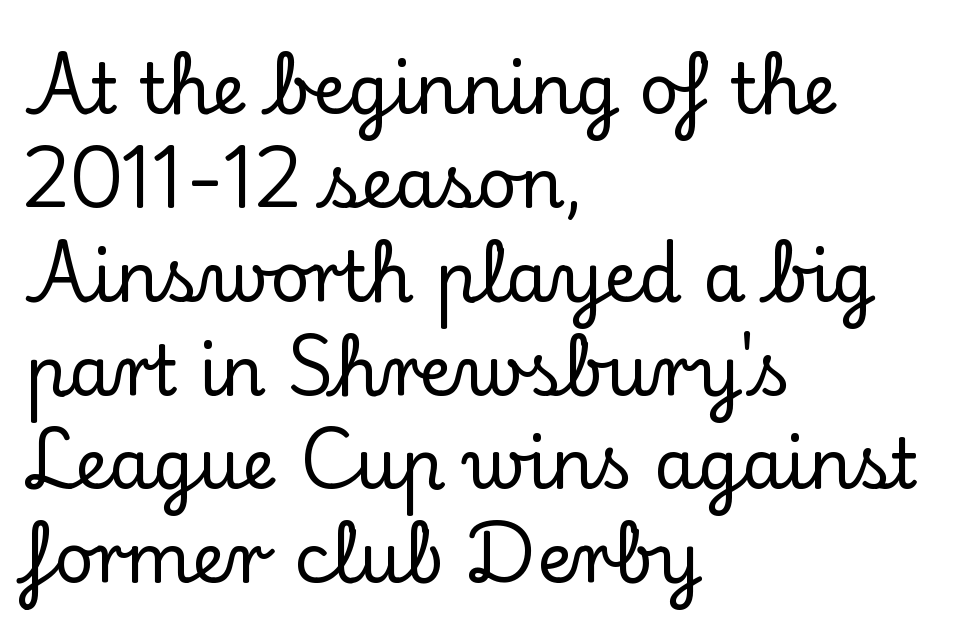
Q: Is the text italic (slanted)? A: No, it is upright.
Q: Is the typeface a serif or a sans-serif typeface? A: Serif.
Q: Is the text underlined? A: No.
Q: How is the paragraph aligned? A: Left-aligned.
Q: Is the spacing between letters normal or unusually wide? A: Normal.
Q: Is the spacing between lines tight, normal or loose? A: Normal.
Q: Width (condensed, normal, or wide)? A: Normal.
Q: Stroke contrast? A: Low.
Q: x-height? A: Small.
Q: Monospaced? A: No.
